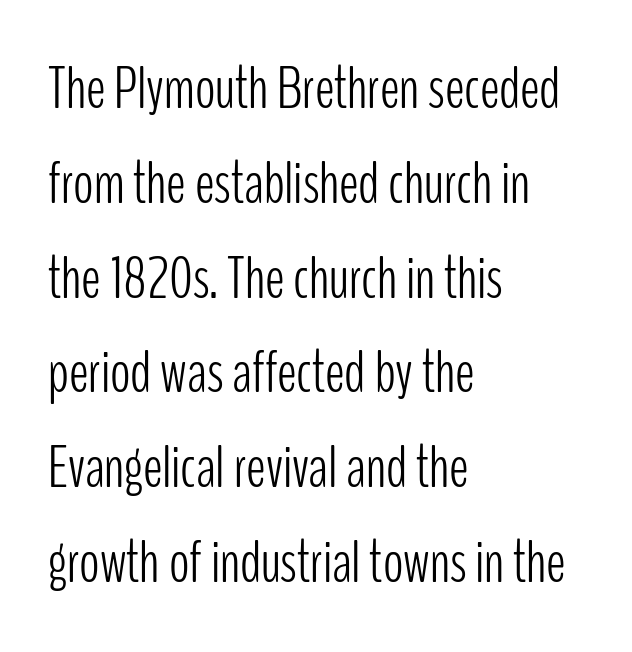
Compared with a typical body face, this is equally light or lighter still. Is this a fixed-width face? No — the glyphs have proportional, varying widths. Is this a sans? Yes — the strokes have no serifs. Visually the block forms a straight wall on the left and a jagged coastline on the right.
